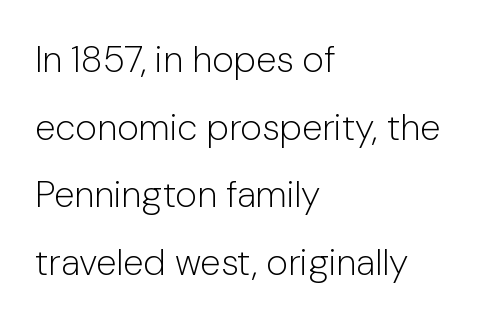
{"serif": "no", "italic": "no", "bold": "no", "weight": "light", "width": "normal", "stroke_contrast": "low", "x_height": "medium", "monospaced": "no", "underline": "no", "align": "left", "line_spacing_ratio": 1.83, "letter_spacing": "normal", "letter_spacing_em": 0.0, "glyph_px": 37}
